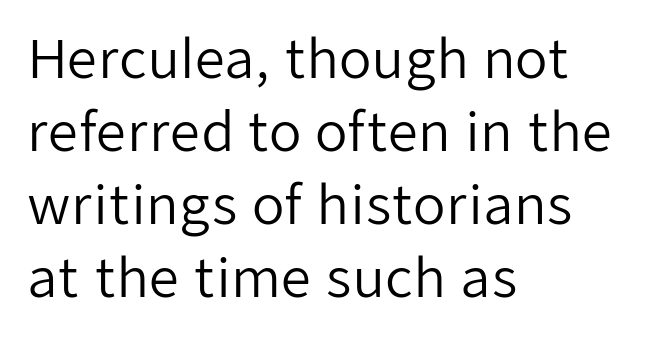
{"serif": "no", "italic": "no", "bold": "no", "weight": "regular", "width": "normal", "stroke_contrast": "low", "x_height": "medium", "monospaced": "no", "underline": "no", "align": "left", "line_spacing": "normal", "line_spacing_ratio": 1.38, "letter_spacing": "normal", "letter_spacing_em": 0.0, "glyph_px": 53}
